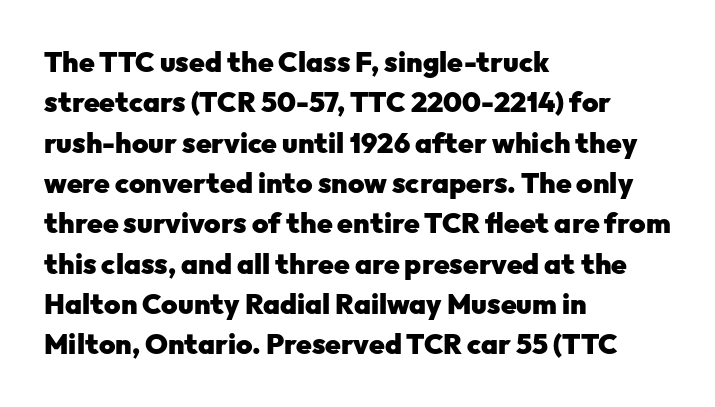
This is heavy type, rendered in bold. Students, observe: this is what conventionally led text looks like. Posture: straight, roman, zero tilt. Each line starts at the same left margin while the right side varies.
